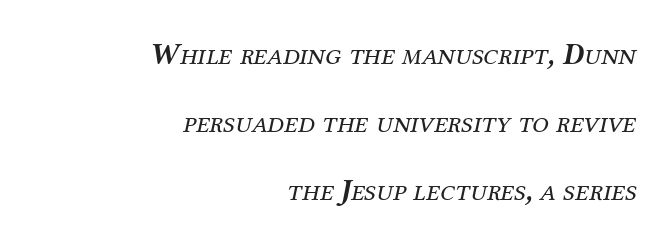
Q: Is the text bold? A: No.
Q: Is the text italic (slanted)? A: Yes, it leans right by about 12 degrees.
Q: Is the typeface a serif or a sans-serif typeface? A: Serif.
Q: Is the text underlined? A: No.
Q: How is the paragraph aligned? A: Right-aligned.
Q: Is the spacing between letters normal or unusually wide? A: Normal.
Q: Is the spacing between lines tight, normal or loose? A: Loose.
Q: Width (condensed, normal, or wide)? A: Normal.
Q: Stroke contrast? A: Medium.
Q: x-height? A: Medium.
Q: Monospaced? A: No.
